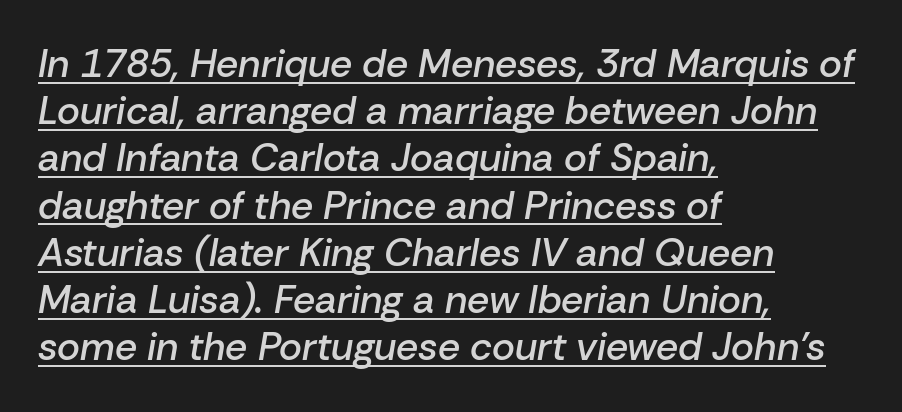
Stems and bowls a touch heavier than normal — semibold. Layout note: lines flush left. The passage shown is typed in a proportional face where columns would drift. The letters sit at their default tracking, neither squeezed nor spread. The font's italic variant was chosen for this text.
